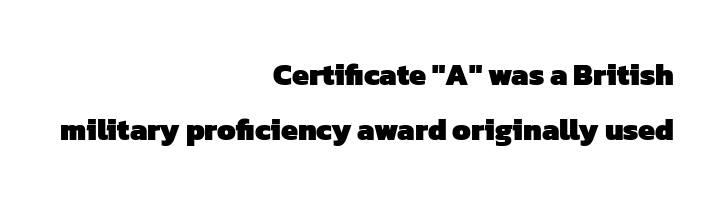
{"serif": "no", "bold": "yes", "weight": "heavy", "width": "normal", "stroke_contrast": "low", "x_height": "medium", "monospaced": "no", "underline": "no", "align": "right", "line_spacing_ratio": 1.84, "letter_spacing": "normal", "letter_spacing_em": 0.0, "glyph_px": 30}
